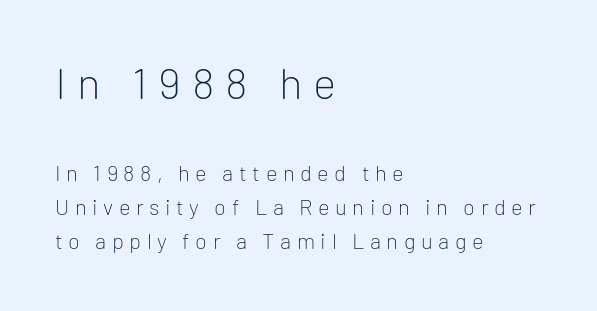
{"serif": "no", "italic": "no", "bold": "no", "weight": "light", "width": "normal", "stroke_contrast": "low", "x_height": "medium", "monospaced": "no", "underline": "no", "align": "left", "line_spacing": "normal", "line_spacing_ratio": 1.56, "letter_spacing": "wide", "letter_spacing_em": 0.25, "larger_block": "first", "size_ratio": 2.0, "glyph_px": 44}
